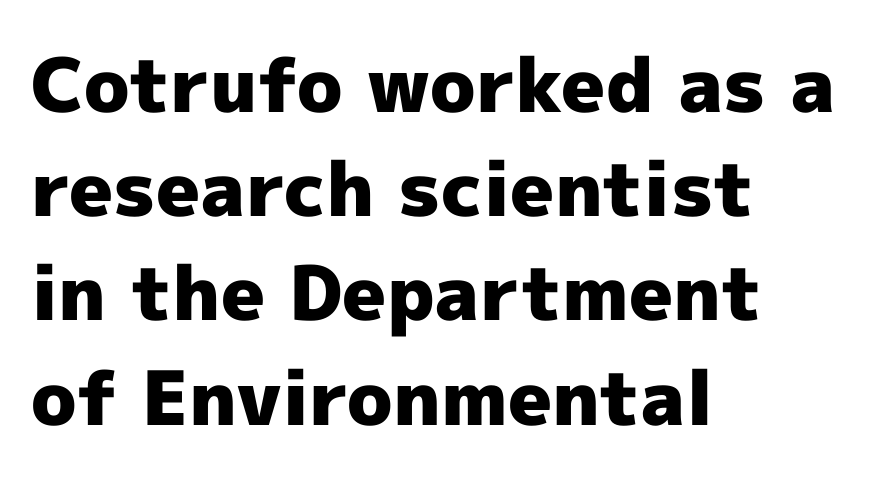
{"serif": "no", "italic": "no", "bold": "yes", "weight": "heavy", "width": "normal", "x_height": "medium", "monospaced": "no", "underline": "no", "align": "left", "line_spacing": "normal", "line_spacing_ratio": 1.39, "letter_spacing": "normal", "letter_spacing_em": 0.0, "glyph_px": 75}
